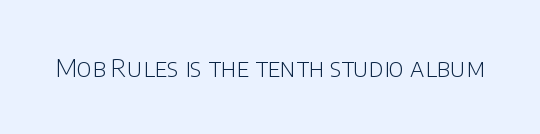
The image shows 25 px text type, upright; set normal letter spacing, not underlined.
